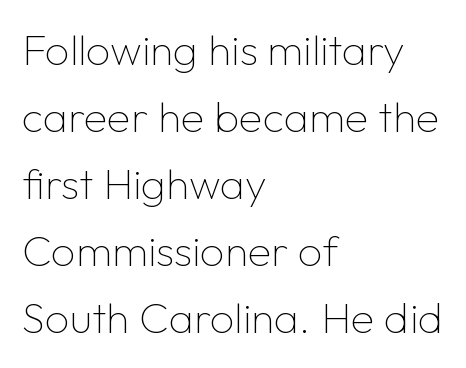
This sample uses an upright cut, with every glyph sitting square on the baseline. A clean baseline with only descenders dipping below it. Students, note that the glyphs here touch the page at normal intervals. All the whitespace from short lines collects on the right. No chunkiness to these letters — they're not bold. Whoever set this chose a conventional vertical rhythm.
